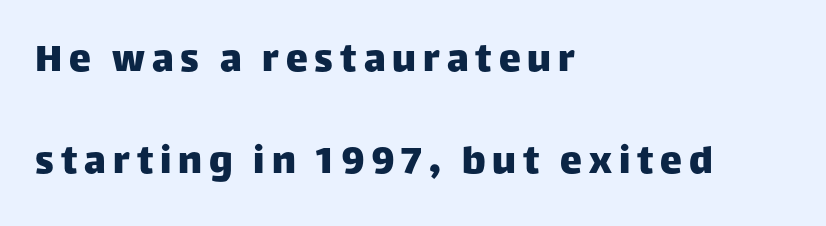
Q: Is the text italic (slanted)? A: No, it is upright.
Q: Is the typeface a serif or a sans-serif typeface? A: Sans-serif.
Q: Is the text underlined? A: No.
Q: How is the paragraph aligned? A: Left-aligned.
Q: Is the spacing between lines tight, normal or loose? A: Loose.
Q: Width (condensed, normal, or wide)? A: Normal.
Q: Stroke contrast? A: Low.
Q: x-height? A: Large.
Q: Monospaced? A: No.
